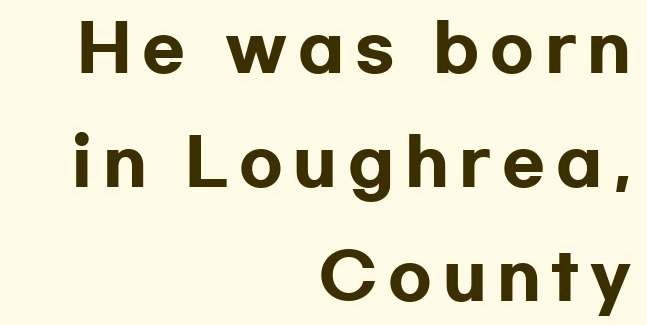
Set as a true bold cut, around the 700 mark. Looks like regular typesetting: each glyph gets only the width it needs. Italic: no, the glyphs are upright roman. Nothing sits at the stroke ends, so this counts as sans-serif. Each row of text sits above clean, open space. Typeset ragged left — the right edge is the straight one.
